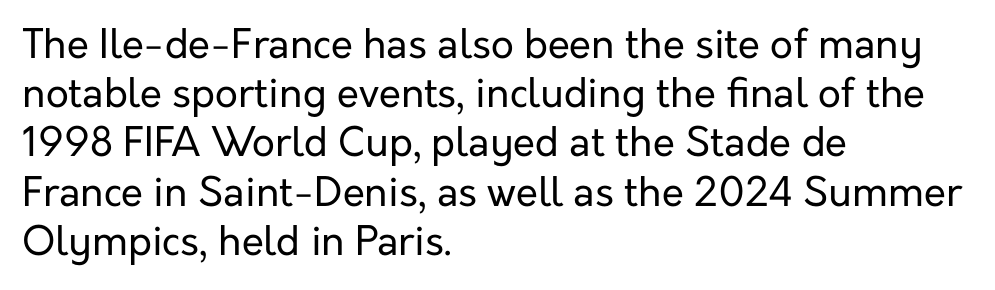
The image shows 40 px regular-weight sans-serif type, upright; set left-aligned, line spacing 1.23x, normal letter spacing, not underlined; low stroke contrast and a medium x-height.
